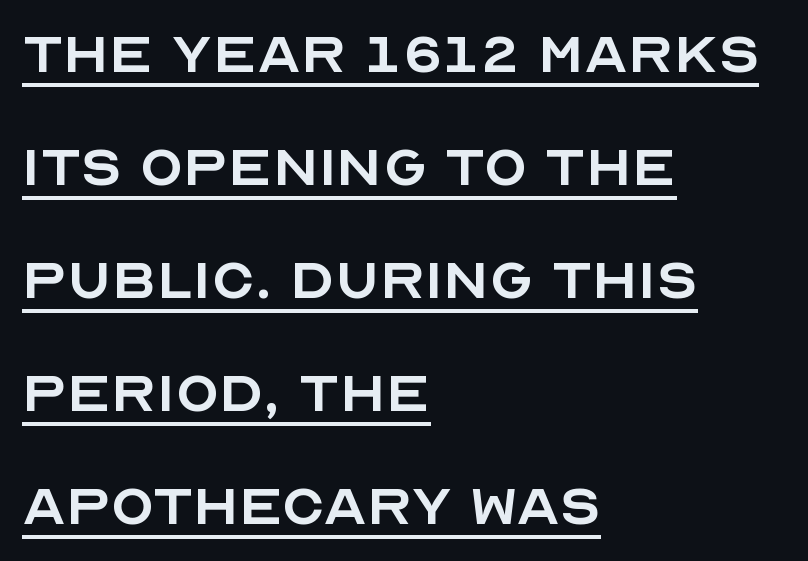
The typeface chosen for these lines omits serifs. This sample keeps an unexceptional amount of space between lines. This rendering uses left alignment, leaving the right contour irregular. Spacing verdict: proportional, widths tailored to each character.
